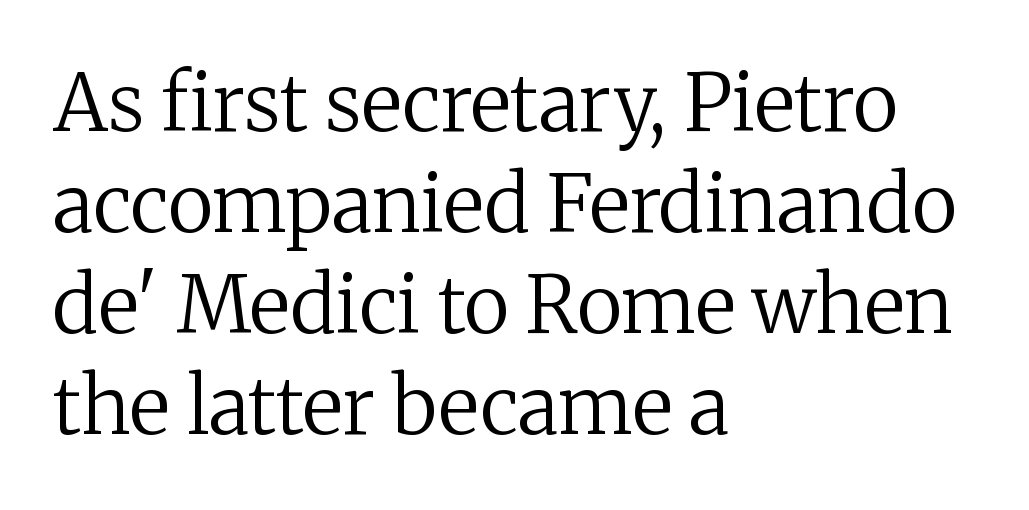
Q: Is the text bold? A: No.
Q: Is the text italic (slanted)? A: No, it is upright.
Q: Is the typeface a serif or a sans-serif typeface? A: Serif.
Q: Is the text underlined? A: No.
Q: How is the paragraph aligned? A: Left-aligned.
Q: Is the spacing between letters normal or unusually wide? A: Normal.
Q: Is the spacing between lines tight, normal or loose? A: Normal.
Q: Width (condensed, normal, or wide)? A: Normal.
Q: Stroke contrast? A: Medium.
Q: x-height? A: Medium.
Q: Monospaced? A: No.
